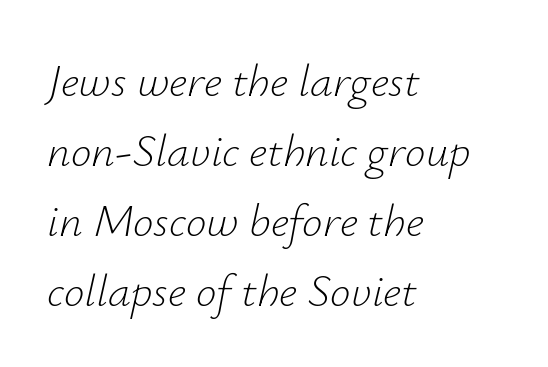
The image shows 46 px light type, italic (leaning right); set left-aligned, normal line spacing (1.52x), normal letter spacing, not underlined; low stroke contrast and a small x-height.
